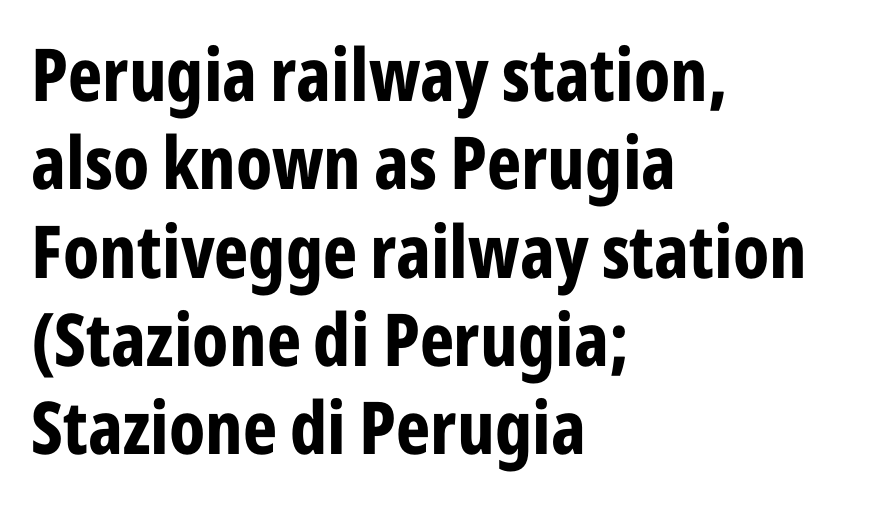
Q: Is the text bold? A: Yes.
Q: Is the text italic (slanted)? A: No, it is upright.
Q: Is the typeface a serif or a sans-serif typeface? A: Sans-serif.
Q: Is the text underlined? A: No.
Q: How is the paragraph aligned? A: Left-aligned.
Q: Is the spacing between letters normal or unusually wide? A: Normal.
Q: Width (condensed, normal, or wide)? A: Condensed.
Q: Stroke contrast? A: Low.
Q: x-height? A: Medium.
Q: Monospaced? A: No.
